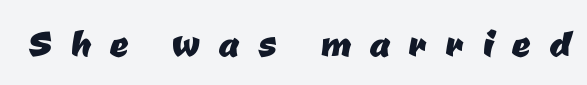
{"serif": "no", "width": "normal", "stroke_contrast": "low", "x_height": "medium", "monospaced": "no", "underline": "no", "letter_spacing": "wide", "letter_spacing_em": 0.41, "glyph_px": 46}
